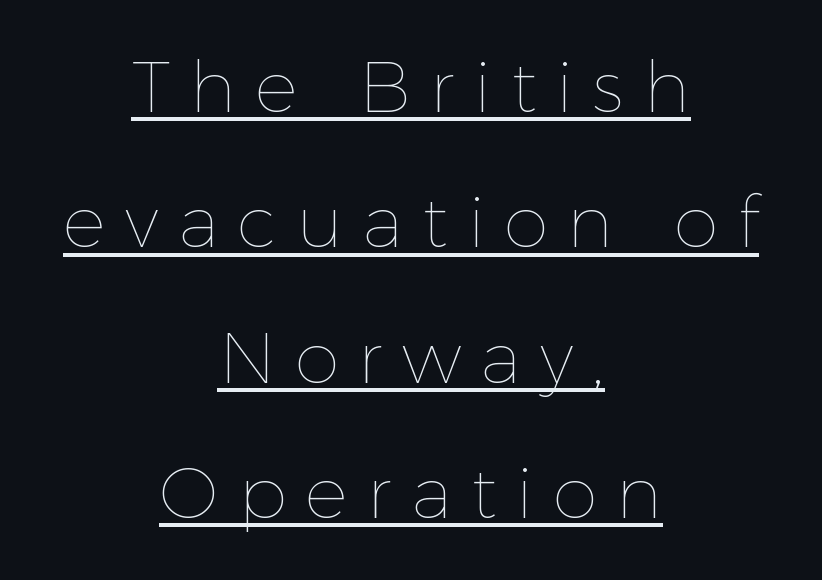
The image shows 72 px thin type, upright; set centered, line spacing 1.88x, unusually wide letter spacing (+0.27 em), underlined; a medium x-height.
